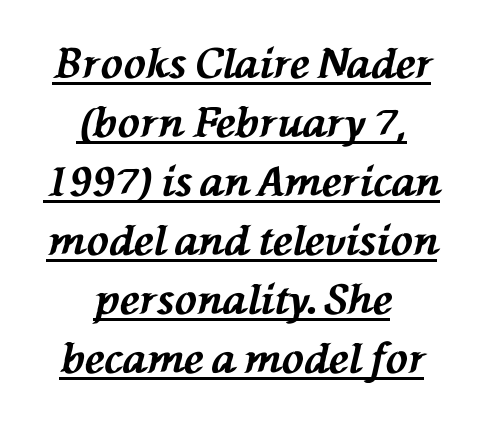
Notice how descenders clear the ascenders below comfortably — that's standard leading. This sample uses an oblique cut, with every glyph tilted off the vertical. The letters sit at their default tracking, neither squeezed nor spread. Horizontally, the lines are justified to the midpoint only. Each letter keeps its own natural width here, so spacing adapts to shape.
